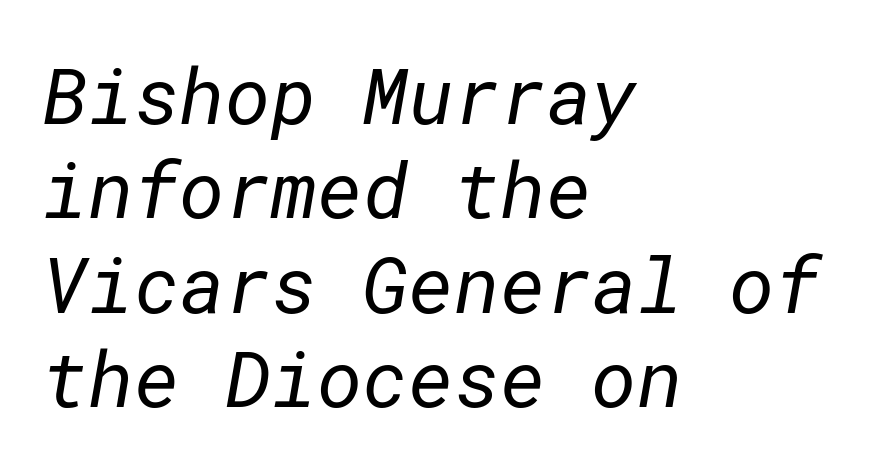
The image shows 78 px regular-weight sans-serif type; set left-aligned, line spacing 1.21x, normal letter spacing, not underlined; low stroke contrast and a medium x-height.
